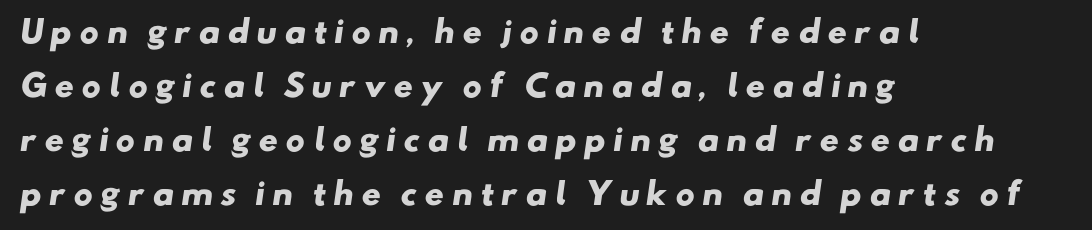
{"serif": "no", "bold": "yes", "weight": "heavy", "width": "wide", "stroke_contrast": "low", "x_height": "small", "monospaced": "no", "underline": "no", "align": "left", "line_spacing_ratio": 1.8, "letter_spacing": "wide", "letter_spacing_em": 0.23, "glyph_px": 30}
